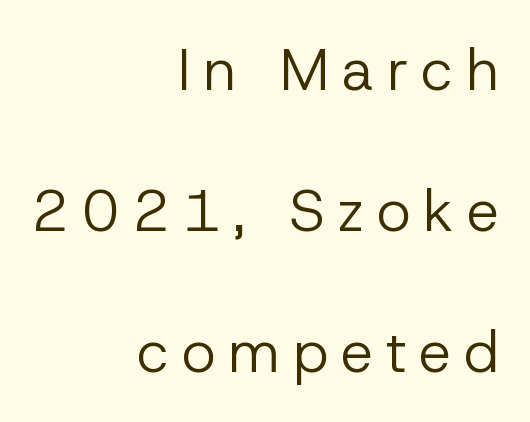
Q: Is the text bold? A: No.
Q: Is the text italic (slanted)? A: No, it is upright.
Q: Is the typeface a serif or a sans-serif typeface? A: Sans-serif.
Q: Is the text underlined? A: No.
Q: How is the paragraph aligned? A: Right-aligned.
Q: Is the spacing between letters normal or unusually wide? A: Unusually wide.
Q: Is the spacing between lines tight, normal or loose? A: Loose.
Q: Width (condensed, normal, or wide)? A: Normal.
Q: Stroke contrast? A: Low.
Q: x-height? A: Medium.
Q: Monospaced? A: No.
